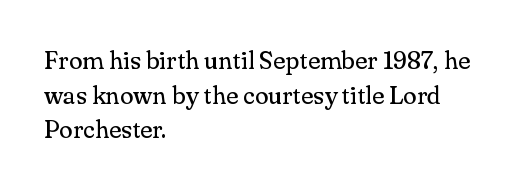
The letters stand straight up with perfectly vertical stems. The typesetter chose a ragged-right arrangement here. What's the leading like? Ordinary, nothing unusual. Nothing unusual about the tracking: characters are spaced as the font intends. Is the stroke heavy? The answer is a plain regular-or-lighter.
